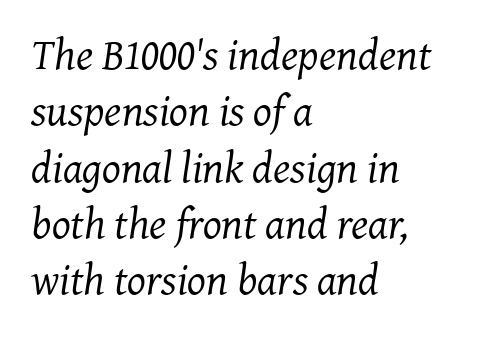
Students, note that the glyphs here touch the page at normal intervals. What kind of face is this? One with serifs. The rendering uses a moderate line-height, typical for paragraphs. Short and long lines alike share a common starting point at left.
